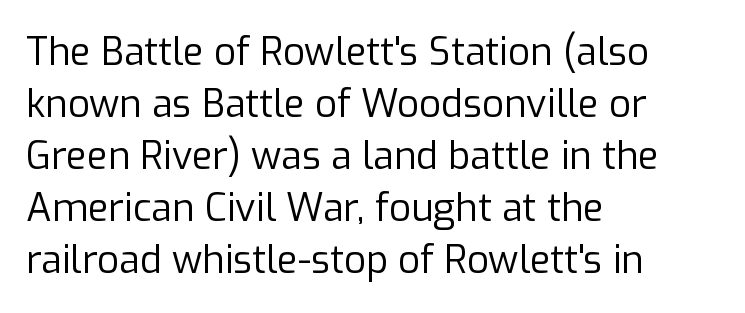
{"serif": "no", "italic": "no", "bold": "no", "weight": "regular", "width": "normal", "stroke_contrast": "low", "x_height": "medium", "monospaced": "no", "underline": "no", "align": "left", "line_spacing": "normal", "line_spacing_ratio": 1.37, "letter_spacing": "normal", "letter_spacing_em": 0.0, "glyph_px": 38}
